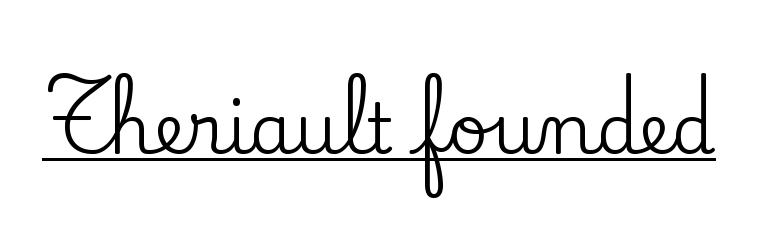
The image shows 70 px serif type, upright; set normal letter spacing, underlined; low stroke contrast and a small x-height.
